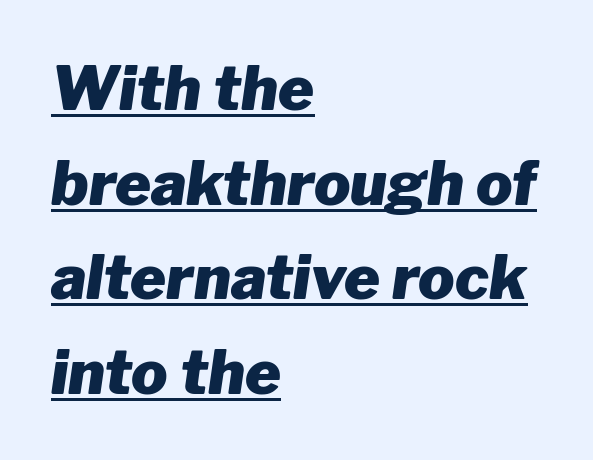
Q: Is the text bold? A: Yes.
Q: Is the text italic (slanted)? A: Yes, it leans right by about 8 degrees.
Q: Is the text underlined? A: Yes.
Q: How is the paragraph aligned? A: Left-aligned.
Q: Is the spacing between letters normal or unusually wide? A: Normal.
Q: Is the spacing between lines tight, normal or loose? A: Normal.
Q: Width (condensed, normal, or wide)? A: Normal.
Q: Stroke contrast? A: Low.
Q: x-height? A: Medium.
Q: Monospaced? A: No.
